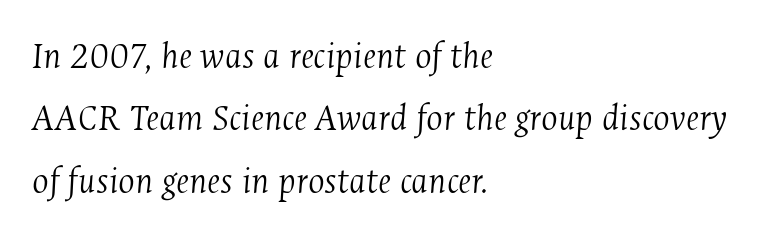
The gaps between neighbouring characters are ordinary and unremarkable. The space between consecutive lines is moderate. The face used here is seriffed, in the tradition of book romans. The words here are not underlined. The axis of the letterforms is tilted away from vertical.
